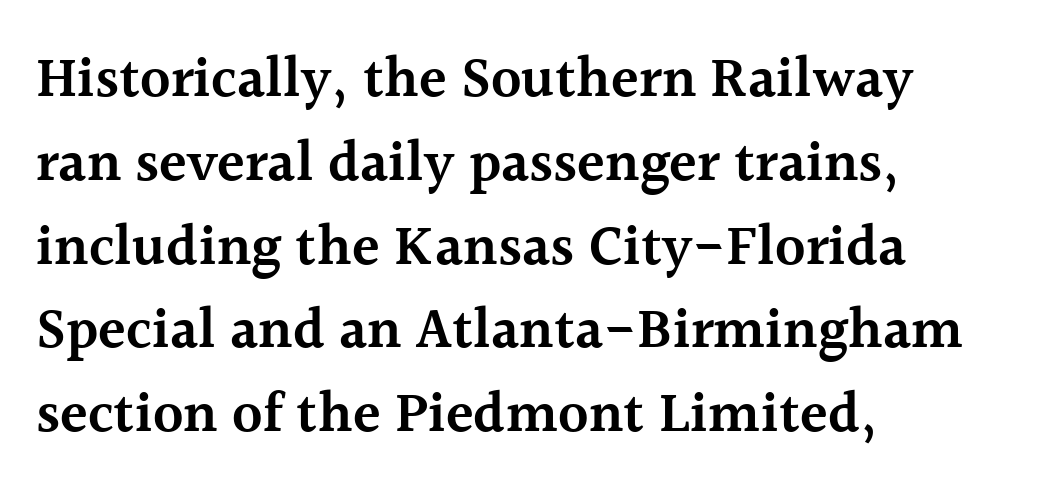
{"serif": "yes", "italic": "no", "bold": "semi", "weight": "semibold", "width": "normal", "x_height": "medium", "monospaced": "no", "underline": "no", "align": "left", "line_spacing": "normal", "line_spacing_ratio": 1.47, "letter_spacing": "normal", "letter_spacing_em": 0.0, "glyph_px": 57}
